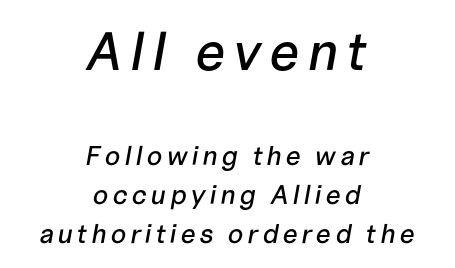
The image shows 54 px text type, italic (leaning right); set centered, normal line spacing (1.44x), not underlined; the first (top) block is 2.0x larger; low stroke contrast and a medium x-height.
